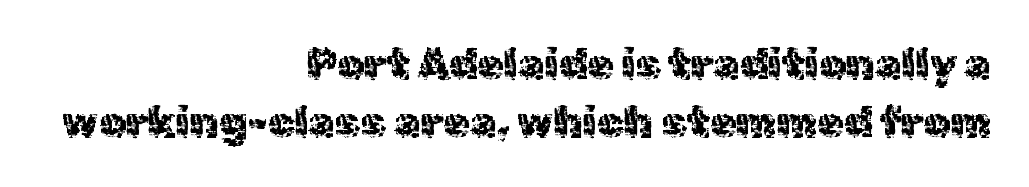
Q: Is the text italic (slanted)? A: No, it is upright.
Q: Is the typeface a serif or a sans-serif typeface? A: Sans-serif.
Q: Is the text underlined? A: No.
Q: How is the paragraph aligned? A: Right-aligned.
Q: Is the spacing between letters normal or unusually wide? A: Normal.
Q: Is the spacing between lines tight, normal or loose? A: Normal.
Q: Width (condensed, normal, or wide)? A: Normal.
Q: x-height? A: Medium.
Q: Monospaced? A: No.
